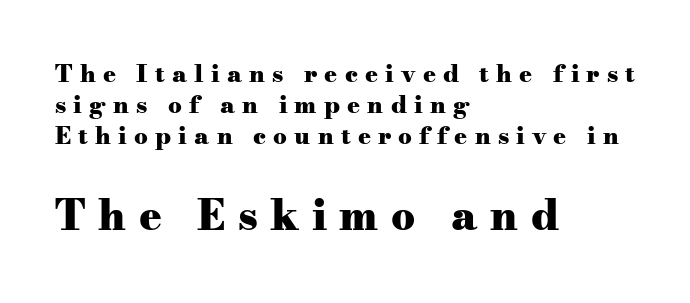
Q: Is the text bold? A: Yes.
Q: Is the text italic (slanted)? A: No, it is upright.
Q: Is the typeface a serif or a sans-serif typeface? A: Serif.
Q: Is the text underlined? A: No.
Q: How is the paragraph aligned? A: Left-aligned.
Q: Is the spacing between letters normal or unusually wide? A: Unusually wide.
Q: Is the spacing between lines tight, normal or loose? A: Normal.
Q: Which block of text is set in a larger size, the first (top) or the second (bottom)? A: The second (bottom) one.
Q: Width (condensed, normal, or wide)? A: Wide.
Q: Stroke contrast? A: Medium.
Q: x-height? A: Small.
Q: Monospaced? A: No.
